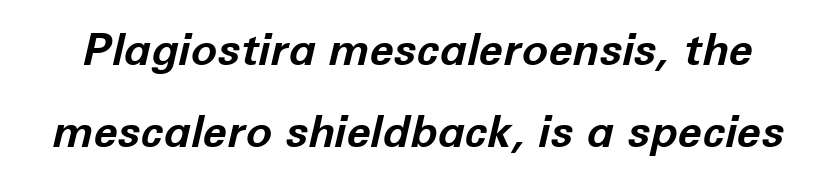
The image shows 44 px bold type, italic (leaning right); set line spacing 1.86x, normal letter spacing, not underlined; low stroke contrast and a medium x-height.
